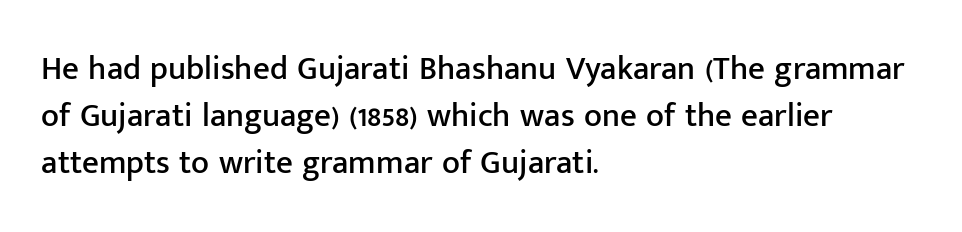
The image shows 33 px sans-serif type, upright; set left-aligned, normal line spacing (1.42x), normal letter spacing, not underlined; low stroke contrast and a medium x-height.
